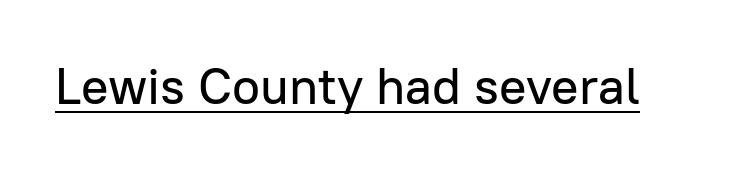
Q: Is the text italic (slanted)? A: No, it is upright.
Q: Is the typeface a serif or a sans-serif typeface? A: Sans-serif.
Q: Is the text underlined? A: Yes.
Q: Is the spacing between letters normal or unusually wide? A: Normal.
Q: Width (condensed, normal, or wide)? A: Normal.
Q: Stroke contrast? A: Low.
Q: x-height? A: Medium.
Q: Monospaced? A: No.
